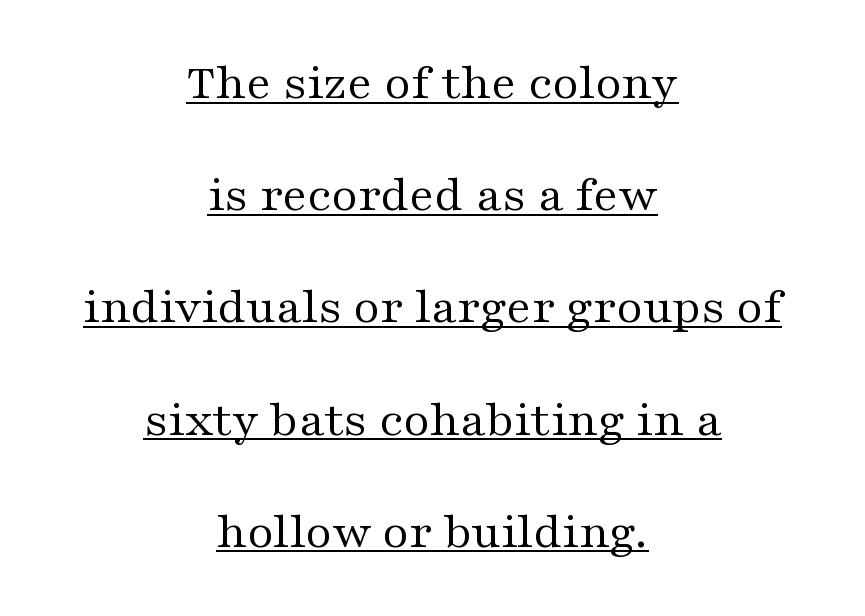
{"serif": "yes", "italic": "no", "bold": "no", "weight": "regular", "width": "wide", "stroke_contrast": "medium", "x_height": "medium", "monospaced": "no", "underline": "yes", "align": "center", "line_spacing": "loose", "line_spacing_ratio": 2.2, "letter_spacing": "normal", "letter_spacing_em": 0.0, "glyph_px": 51}
